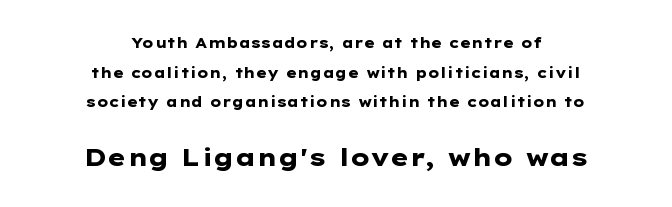
Q: Is the text bold? A: Yes.
Q: Is the text italic (slanted)? A: No, it is upright.
Q: Is the text underlined? A: No.
Q: How is the paragraph aligned? A: Centered.
Q: Is the spacing between letters normal or unusually wide? A: Normal.
Q: Is the spacing between lines tight, normal or loose? A: Loose.
Q: Which block of text is set in a larger size, the first (top) or the second (bottom)? A: The second (bottom) one.
